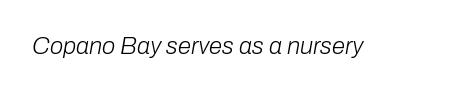
The axis of the letterforms is tilted away from vertical. The tracking reads as untouched default to a designer's eye. Unmarked baselines from the first word to the last. The cut favours lightness, reaching ordinary text weight at its darkest.
